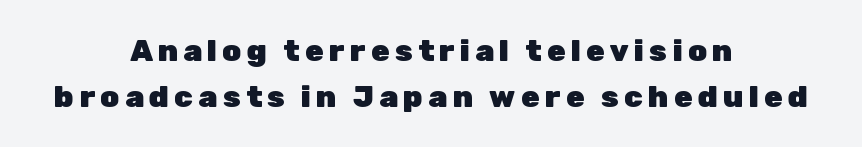
{"serif": "no", "italic": "no", "bold": "yes", "weight": "heavy", "width": "normal", "stroke_contrast": "low", "x_height": "medium", "monospaced": "no", "underline": "no", "align": "center", "line_spacing": "normal", "line_spacing_ratio": 1.52, "glyph_px": 30}
